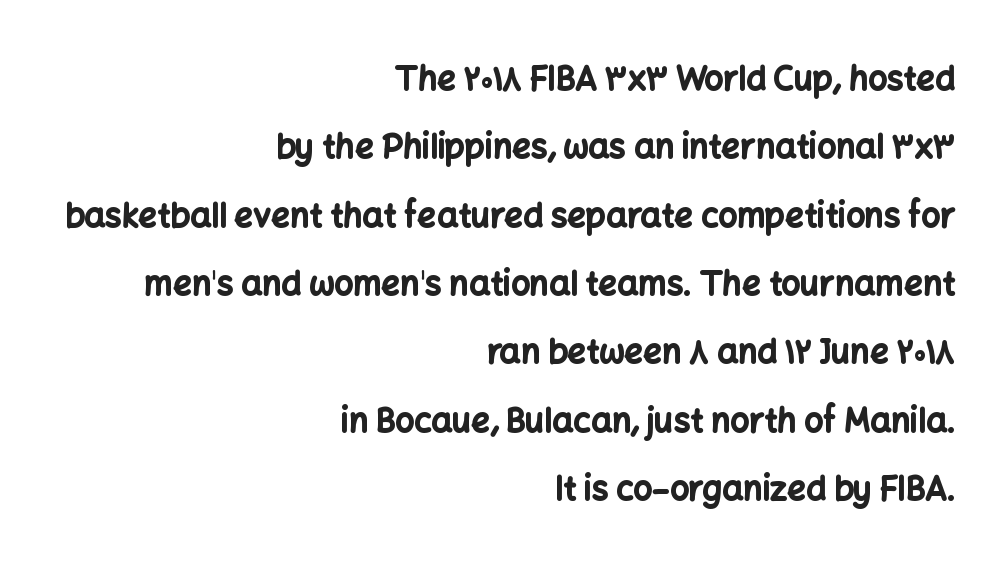
The image shows 33 px bold sans-serif type, upright; set right-aligned, loose line spacing (2.07x), normal letter spacing, not underlined; low stroke contrast and a medium x-height.
